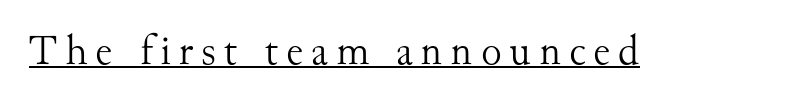
{"serif": "yes", "italic": "no", "bold": "no", "weight": "light", "width": "normal", "stroke_contrast": "medium", "x_height": "small", "monospaced": "no", "underline": "yes", "glyph_px": 43}
